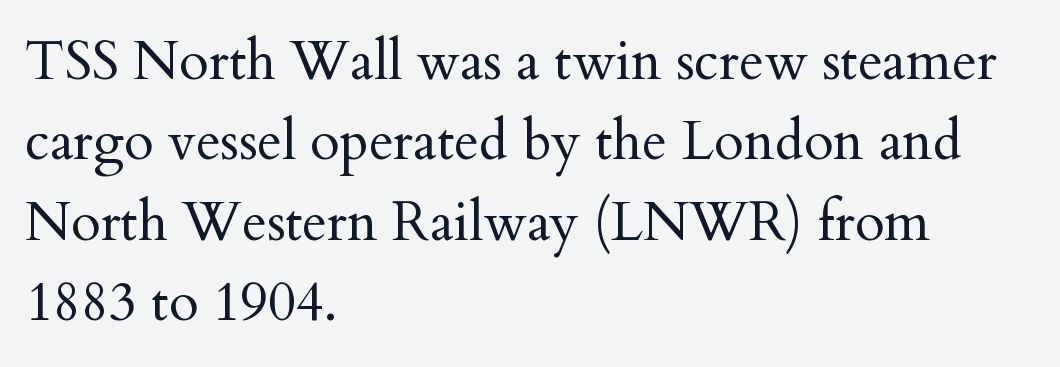
Caption: standard tracking, unaltered. Whoever set this chose a conventional vertical rhythm. No chunkiness to these letters — they're not bold. A typesetter would label this face a serif. Line starts are locked; line ends wander. A typesetter would call this proportional, since set widths differ per character.
